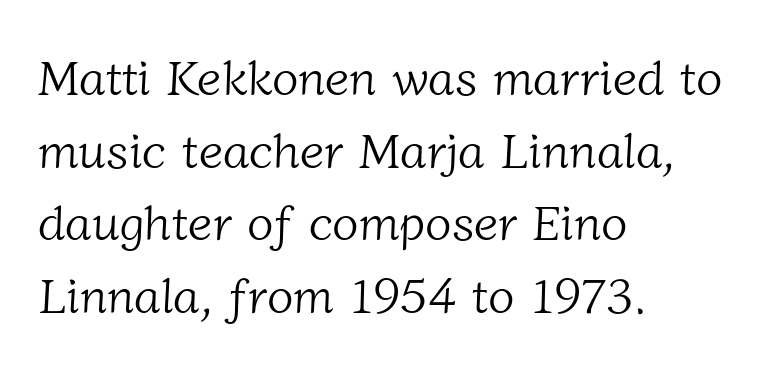
Q: Is the text bold? A: No.
Q: Is the typeface a serif or a sans-serif typeface? A: Serif.
Q: Is the text underlined? A: No.
Q: How is the paragraph aligned? A: Left-aligned.
Q: Is the spacing between letters normal or unusually wide? A: Normal.
Q: Is the spacing between lines tight, normal or loose? A: Normal.
Q: Width (condensed, normal, or wide)? A: Normal.
Q: Stroke contrast? A: Low.
Q: x-height? A: Medium.
Q: Monospaced? A: No.
